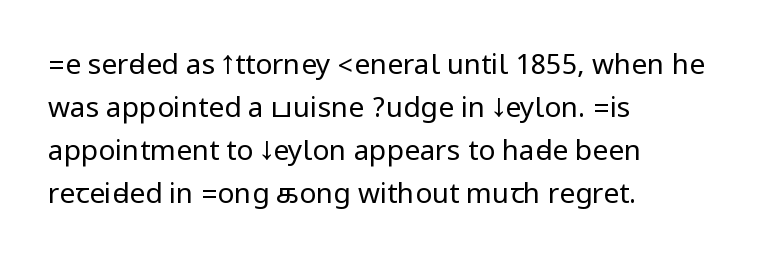
The image shows 28 px regular-weight, condensed sans-serif type, upright; set left-aligned, normal line spacing (1.54x), normal letter spacing, not underlined; low stroke contrast.
